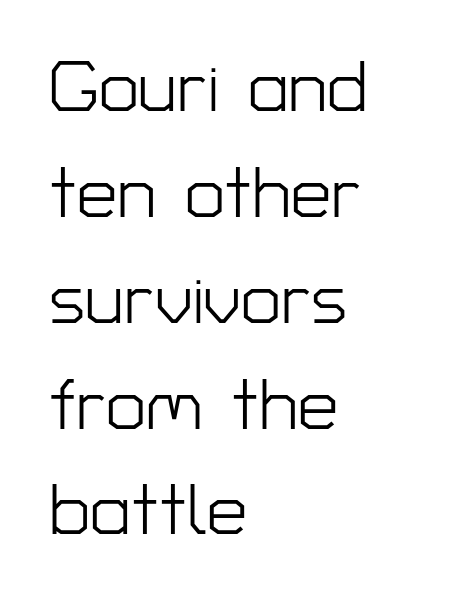
The image shows 72 px light sans-serif type, upright; set left-aligned, normal line spacing (1.47x), normal letter spacing, not underlined; low stroke contrast and a medium x-height.
